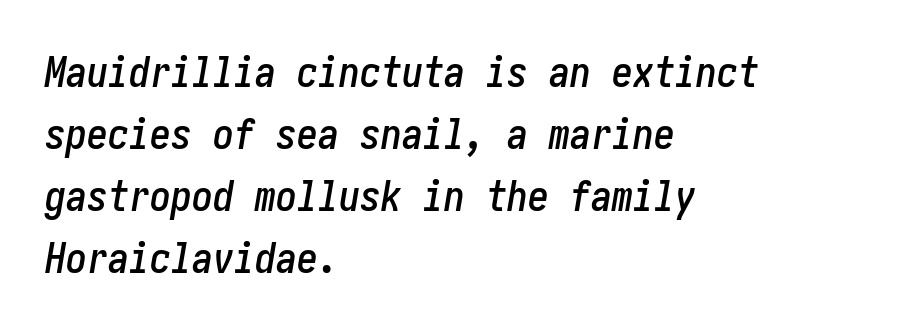
The image shows 42 px condensed type, italic (leaning right); set left-aligned, normal line spacing (1.48x), normal letter spacing, not underlined; low stroke contrast and a medium x-height.
